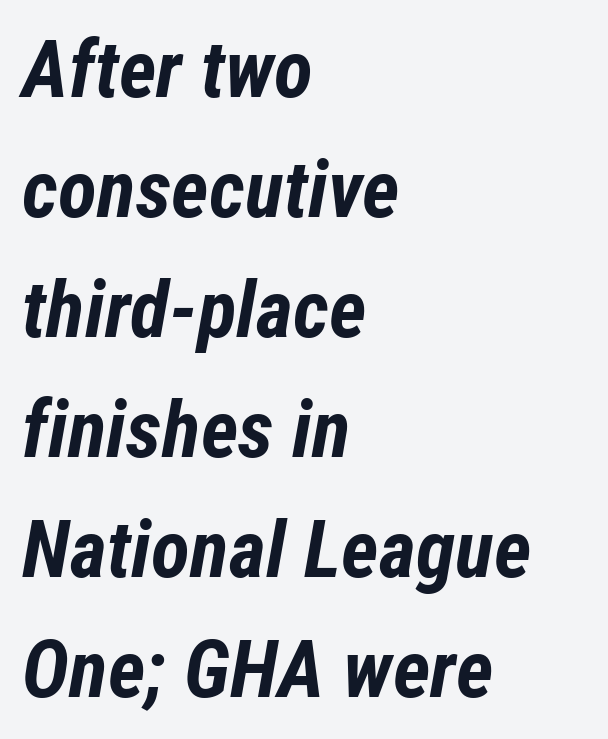
{"italic": "yes", "lean": "right", "slant_degrees": 12, "bold": "yes", "weight": "bold", "width": "condensed", "stroke_contrast": "low", "x_height": "medium", "monospaced": "no", "underline": "no", "align": "left", "line_spacing": "normal", "line_spacing_ratio": 1.5, "letter_spacing": "normal", "letter_spacing_em": 0.0, "glyph_px": 80}
